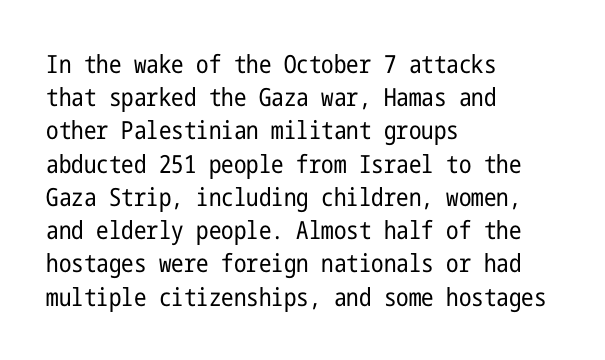
The image shows 25 px text type, upright; set left-aligned, normal line spacing (1.33x), normal letter spacing, not underlined.
